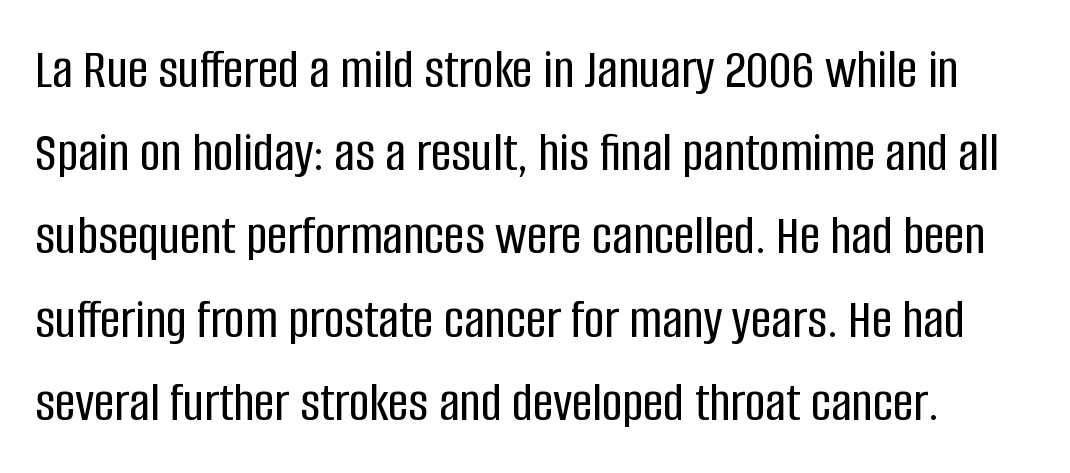
Q: Is the text italic (slanted)? A: No, it is upright.
Q: Is the typeface a serif or a sans-serif typeface? A: Sans-serif.
Q: Is the text underlined? A: No.
Q: Is the spacing between letters normal or unusually wide? A: Normal.
Q: Is the spacing between lines tight, normal or loose? A: Normal.
Q: Width (condensed, normal, or wide)? A: Condensed.
Q: Stroke contrast? A: Low.
Q: x-height? A: Large.
Q: Monospaced? A: No.
